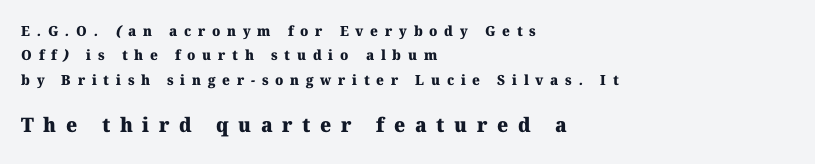
Chunky letters — that's bold for sure. Whoever set this made the second block the dominant, larger element. Substantial extra tracking has been applied to these lines. Beneath every word, the page is bare.
